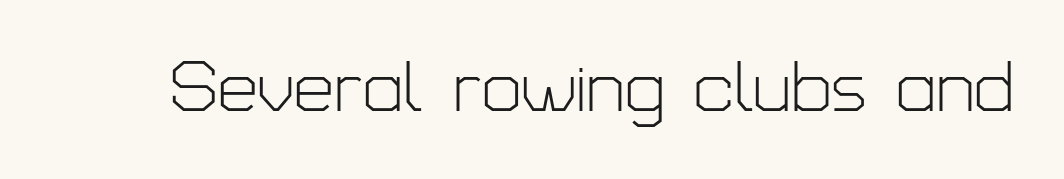
Q: Is the text bold? A: No.
Q: Is the text italic (slanted)? A: No, it is upright.
Q: Is the typeface a serif or a sans-serif typeface? A: Sans-serif.
Q: Is the text underlined? A: No.
Q: Is the spacing between letters normal or unusually wide? A: Normal.
Q: Width (condensed, normal, or wide)? A: Normal.
Q: Stroke contrast? A: Low.
Q: x-height? A: Medium.
Q: Monospaced? A: No.
